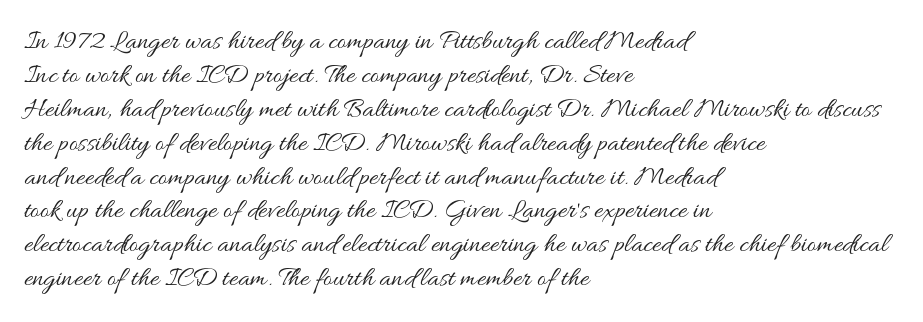
The space directly below the letters is spotless. What stands out about the letter spacing? Nothing — it is the standard amount. The rendering uses natural spacing where letterforms have individual widths.
